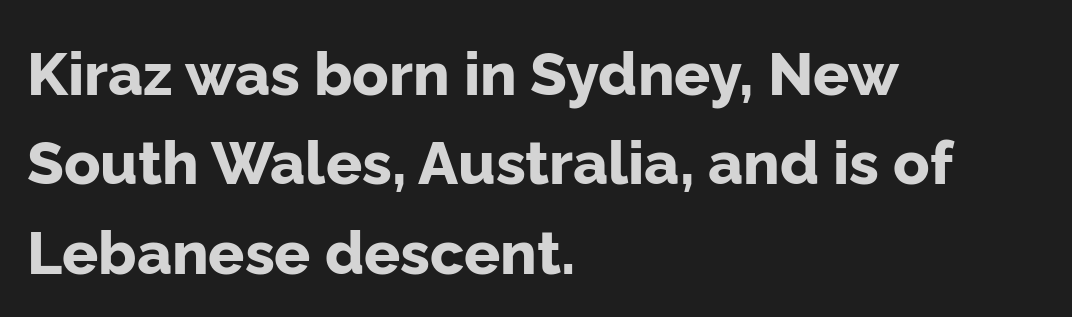
Q: Is the text bold? A: Yes.
Q: Is the text italic (slanted)? A: No, it is upright.
Q: Is the typeface a serif or a sans-serif typeface? A: Sans-serif.
Q: Is the text underlined? A: No.
Q: How is the paragraph aligned? A: Left-aligned.
Q: Is the spacing between letters normal or unusually wide? A: Normal.
Q: Is the spacing between lines tight, normal or loose? A: Normal.
Q: Width (condensed, normal, or wide)? A: Normal.
Q: Stroke contrast? A: Low.
Q: x-height? A: Medium.
Q: Monospaced? A: No.
